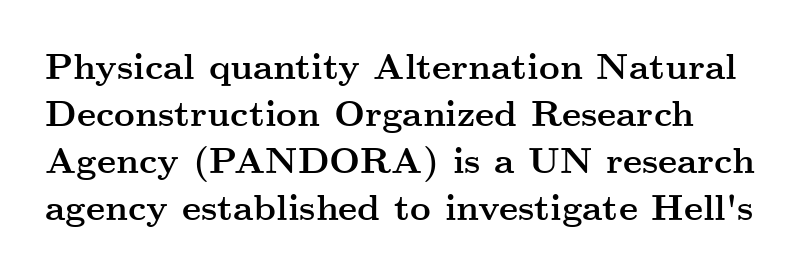
The glyphs in this specimen are seriffed. Each row of text sits above clean, open space. A typesetter would call this proportional, since set widths differ per character. The paragraph has a hard left edge and a soft right edge.
